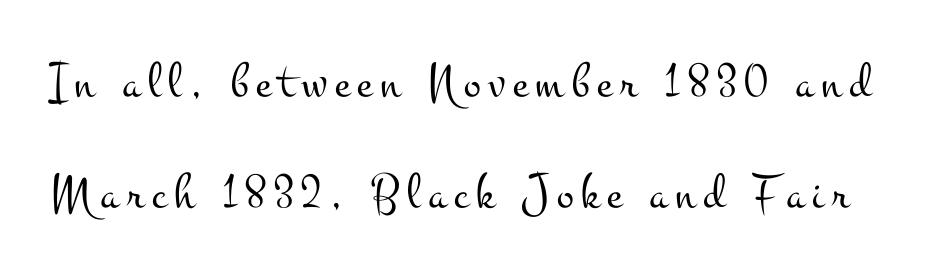
Leading: increased. Quick note: underline off. Weight: regular or lighter.
